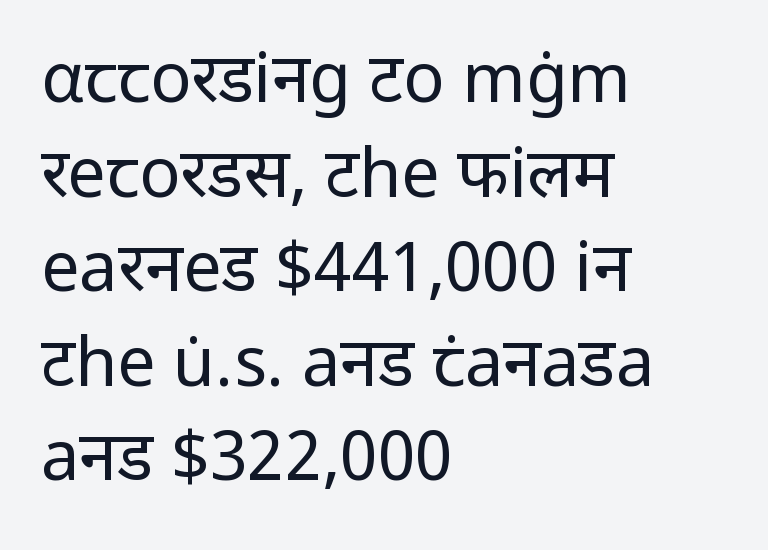
{"serif": "no", "italic": "no", "bold": "no", "weight": "regular", "width": "normal", "stroke_contrast": "low", "x_height": "medium", "monospaced": "no", "underline": "no", "align": "left", "line_spacing": "normal", "line_spacing_ratio": 1.39, "letter_spacing": "normal", "letter_spacing_em": 0.0, "glyph_px": 68}
